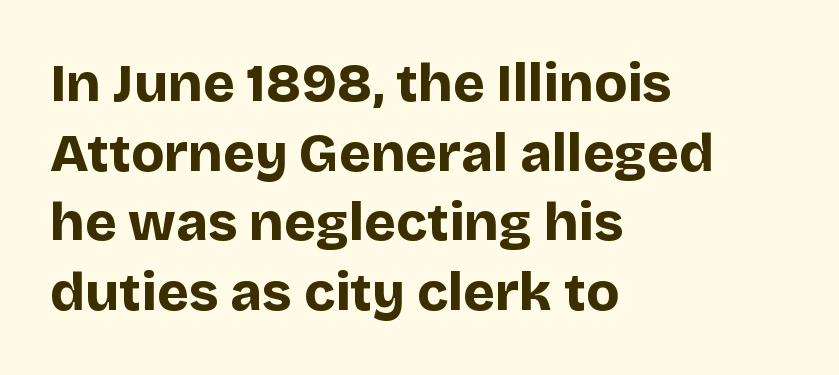
{"serif": "no", "italic": "no", "bold": "yes", "weight": "bold", "width": "normal", "stroke_contrast": "low", "x_height": "large", "monospaced": "no", "underline": "no", "align": "left", "line_spacing": "normal", "line_spacing_ratio": 1.29, "letter_spacing": "normal", "letter_spacing_em": 0.0, "glyph_px": 54}
